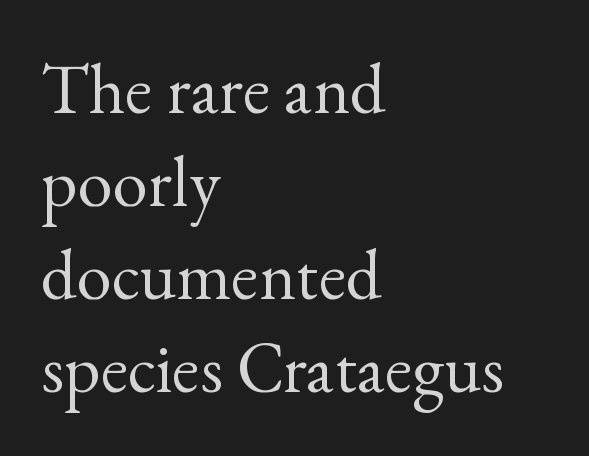
The image shows 71 px regular-weight serif type, upright; set left-aligned, normal line spacing (1.31x), normal letter spacing, not underlined; a small x-height.
